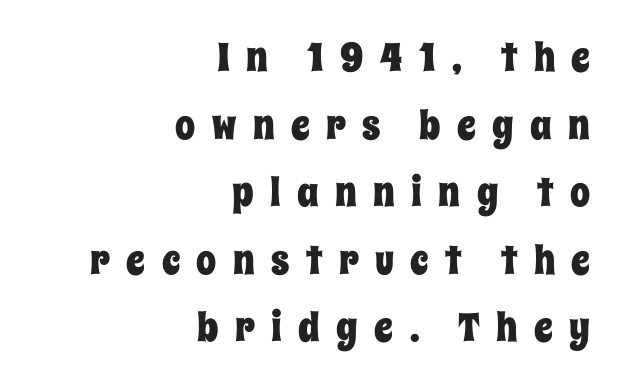
{"italic": "no", "width": "condensed", "stroke_contrast": "low", "x_height": "large", "monospaced": "no", "underline": "no", "align": "right", "line_spacing": "normal", "line_spacing_ratio": 1.69, "letter_spacing": "wide", "letter_spacing_em": 0.41, "glyph_px": 40}
